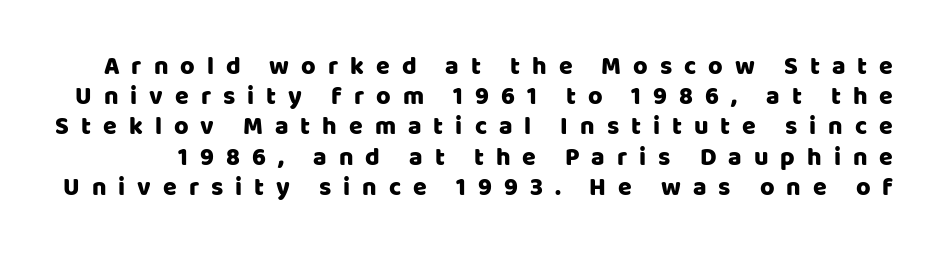
Q: Is the text italic (slanted)? A: No, it is upright.
Q: Is the text underlined? A: No.
Q: Is the spacing between letters normal or unusually wide? A: Unusually wide.
